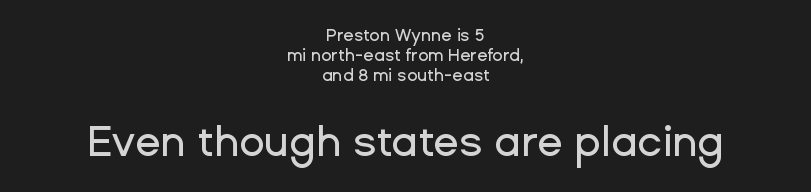
{"serif": "no", "italic": "no", "width": "normal", "stroke_contrast": "low", "x_height": "medium", "monospaced": "no", "underline": "no", "align": "center", "line_spacing_ratio": 1.19, "letter_spacing": "normal", "letter_spacing_em": 0.0, "larger_block": "second", "size_ratio": 2.47, "glyph_px": 42}
